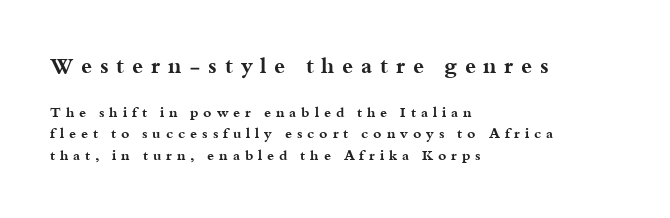
The image shows 22 px bold type, upright; set left-aligned, normal line spacing (1.55x), unusually wide letter spacing (+0.35 em), not underlined; the first (top) block is 1.57x larger.
